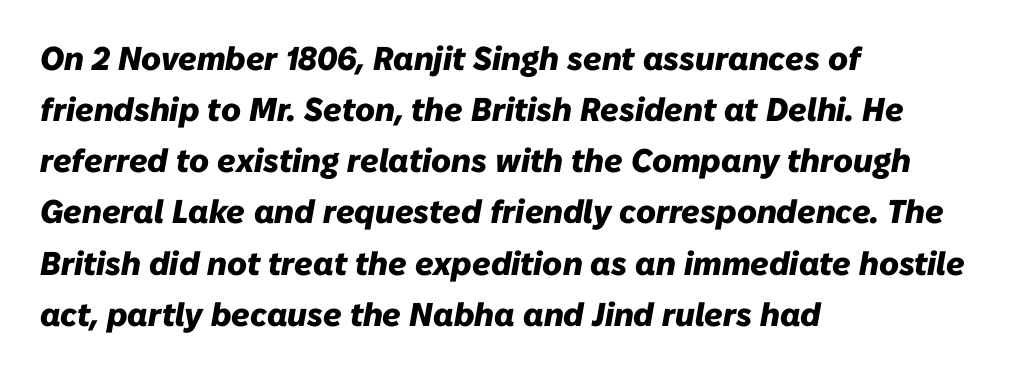
The image shows 33 px heavy type, italic (leaning right); set left-aligned, normal line spacing (1.55x), normal letter spacing, not underlined; low stroke contrast and a medium x-height.
